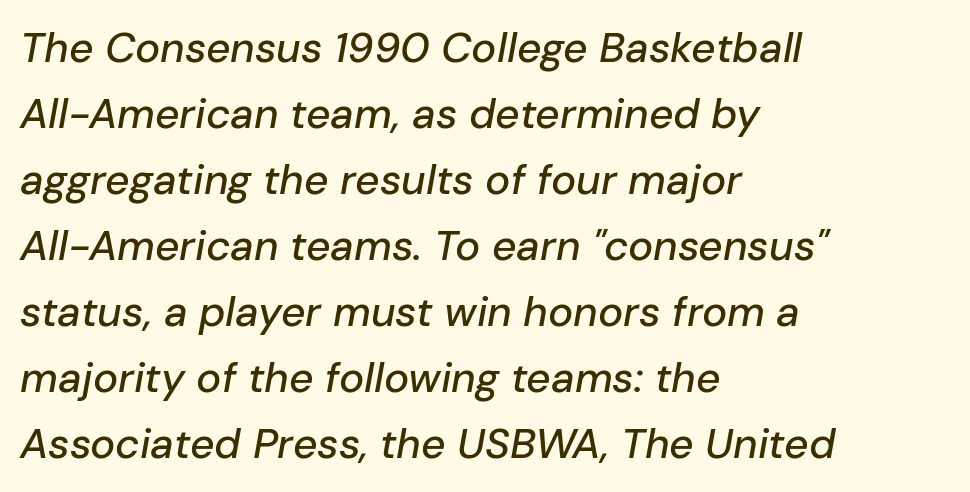
The type is set solid horizontally, with unmodified tracking. Teacher's note: observe the even left margin — that is flush-left alignment. The rendering uses natural spacing where letterforms have individual widths. Type without underlining.
